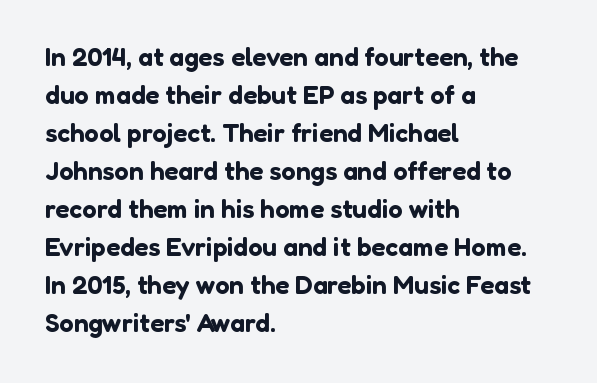
Vertical strokes here are truly vertical. Inter-character spacing is left at the font's built-in metrics. Beneath every word, the page is bare. The typesetter chose a ragged-right arrangement here. Quick note: interline space is typical.
